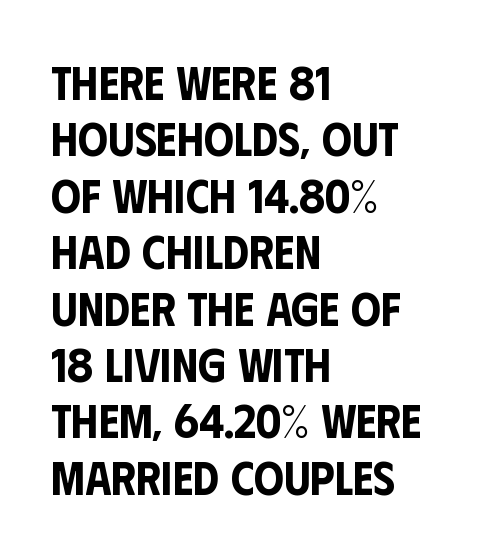
The letters stand straight up with perfectly vertical stems. Each line starts at the same left margin while the right side varies. Check the space under the baseline: it is left empty. Varying glyph widths throughout — classic text-font behaviour. The line texture is even and compact thanks to regular tracking.
